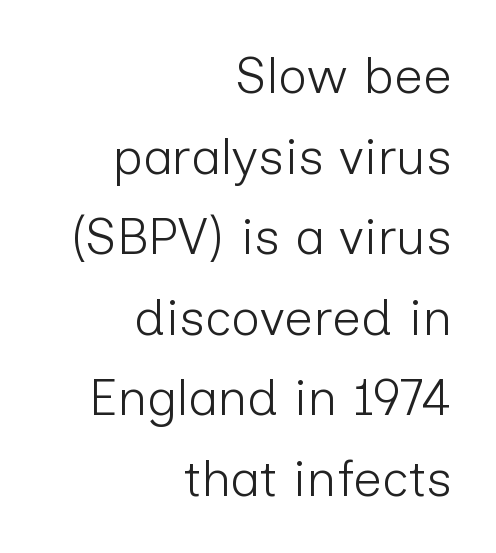
Q: Is the text bold? A: No.
Q: Is the text italic (slanted)? A: No, it is upright.
Q: Is the typeface a serif or a sans-serif typeface? A: Sans-serif.
Q: Is the text underlined? A: No.
Q: How is the paragraph aligned? A: Right-aligned.
Q: Is the spacing between letters normal or unusually wide? A: Normal.
Q: Is the spacing between lines tight, normal or loose? A: Normal.
Q: Width (condensed, normal, or wide)? A: Normal.
Q: Stroke contrast? A: Low.
Q: x-height? A: Medium.
Q: Monospaced? A: No.
